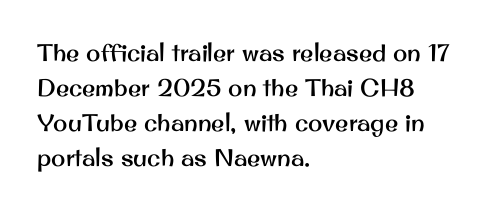
Q: Is the text italic (slanted)? A: No, it is upright.
Q: Is the text underlined? A: No.
Q: How is the paragraph aligned? A: Left-aligned.
Q: Is the spacing between letters normal or unusually wide? A: Normal.
Q: Is the spacing between lines tight, normal or loose? A: Normal.
